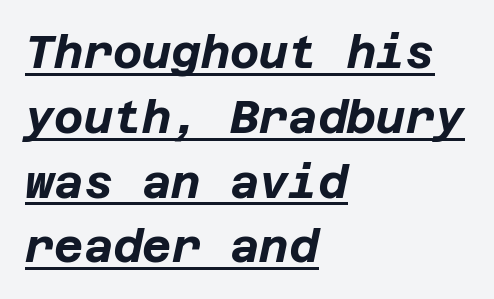
{"italic": "yes", "lean": "right", "slant_degrees": 12, "bold": "yes", "weight": "bold", "width": "normal", "stroke_contrast": "low", "x_height": "large", "underline": "yes", "align": "left", "line_spacing": "normal", "line_spacing_ratio": 1.44, "letter_spacing": "normal", "letter_spacing_em": 0.0, "glyph_px": 45}
